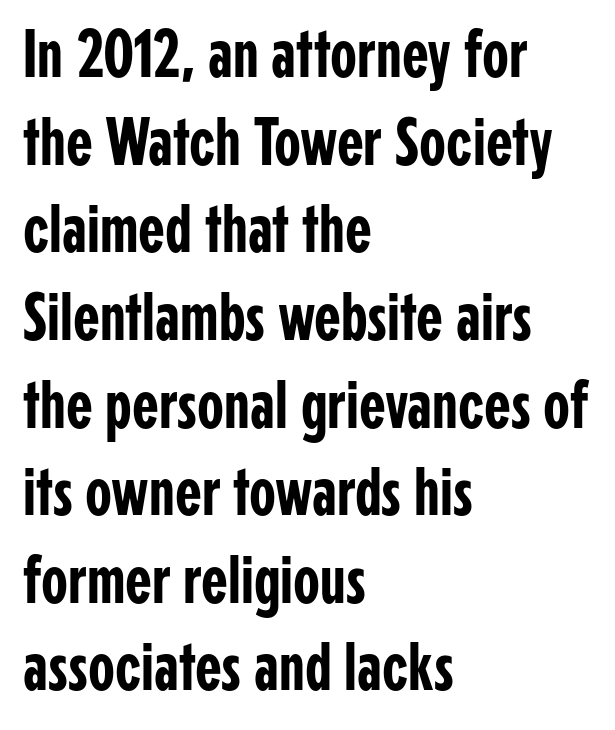
{"serif": "no", "italic": "no", "width": "condensed", "stroke_contrast": "low", "x_height": "medium", "monospaced": "no", "underline": "no", "align": "left", "line_spacing": "normal", "line_spacing_ratio": 1.27, "letter_spacing": "normal", "letter_spacing_em": 0.0, "glyph_px": 69}
